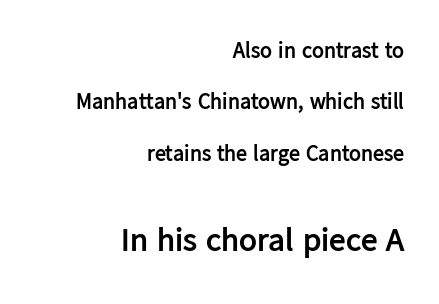
{"serif": "no", "italic": "no", "bold": "yes", "weight": "semibold", "width": "normal", "stroke_contrast": "low", "x_height": "medium", "monospaced": "no", "underline": "no", "align": "right", "line_spacing": "loose", "line_spacing_ratio": 2.34, "letter_spacing": "normal", "letter_spacing_em": 0.0, "larger_block": "second", "size_ratio": 1.5, "glyph_px": 33}
